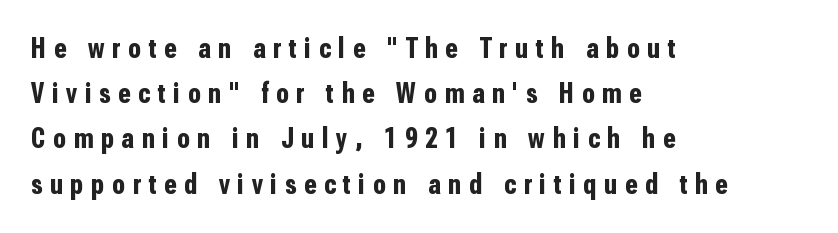
These lines carry a lot of weight — the face is fully bold. Line beginnings align vertically; line endings do not. Anything drawn beneath the words? Only blank space. Whoever set this chose a conventional vertical rhythm. It's the straight-up-and-down kind of type. The rendering uses natural spacing where letterforms have individual widths.
